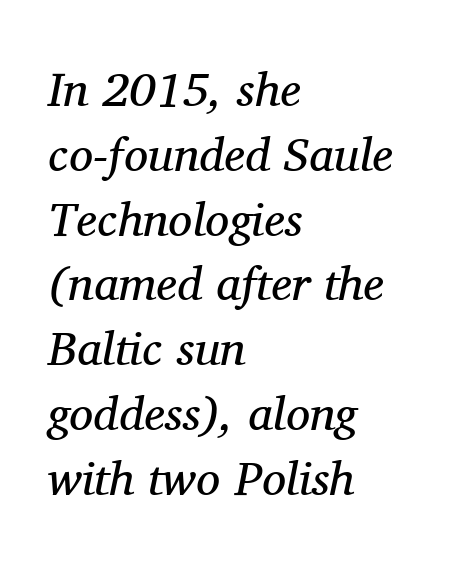
Q: Is the text bold? A: No.
Q: Is the text italic (slanted)? A: Yes, it leans right by about 11 degrees.
Q: Is the typeface a serif or a sans-serif typeface? A: Serif.
Q: Is the text underlined? A: No.
Q: How is the paragraph aligned? A: Left-aligned.
Q: Is the spacing between letters normal or unusually wide? A: Normal.
Q: Is the spacing between lines tight, normal or loose? A: Normal.
Q: Width (condensed, normal, or wide)? A: Normal.
Q: Stroke contrast? A: Medium.
Q: x-height? A: Medium.
Q: Monospaced? A: No.
